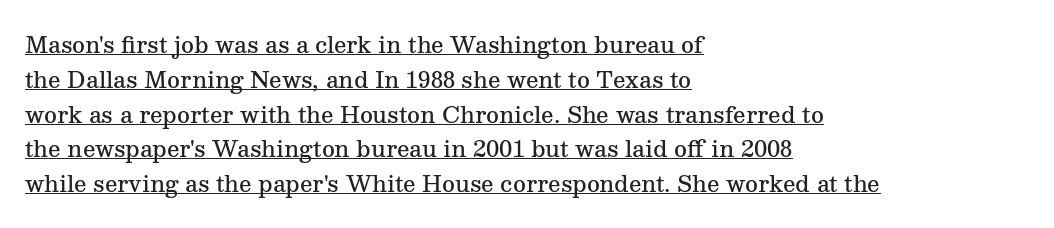
This sample carries an underscore along the baseline area. The leading is moderate, giving the passage an even texture. Every stem runs plumb, perpendicular to the baseline. Notice how the passage keeps a crisp vertical edge on the left only. As a designer I'd log this as weight 600, semibold.
